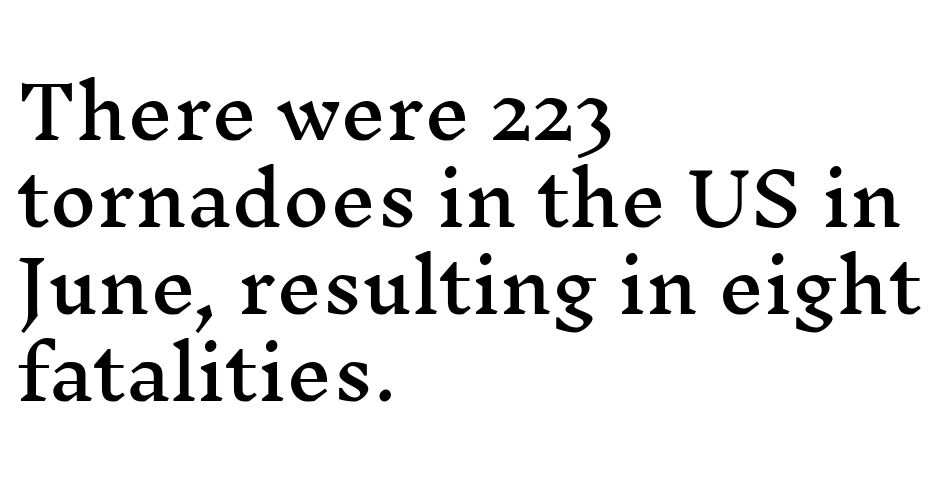
A typesetter would call this zero additional tracking. A serif font was chosen for this passage. Designer's note — italics off, roman on. The rag falls on the right side of this text block.
